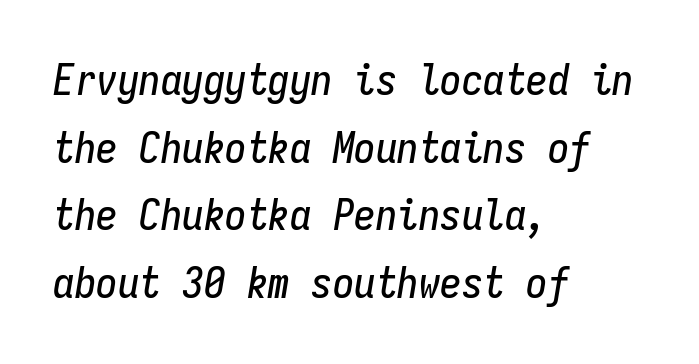
The image shows 43 px condensed type, italic (leaning right), monospaced; set left-aligned, normal line spacing (1.57x), normal letter spacing, not underlined; low stroke contrast and a medium x-height.
